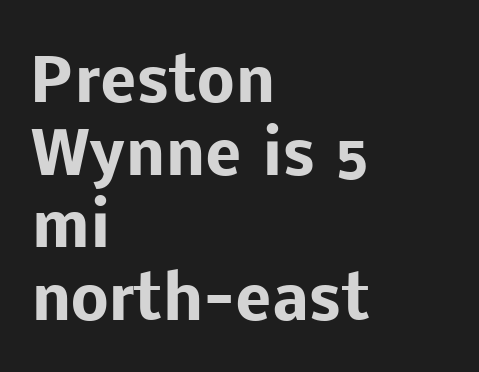
Q: Is the text bold? A: Yes.
Q: Is the text italic (slanted)? A: No, it is upright.
Q: Is the typeface a serif or a sans-serif typeface? A: Sans-serif.
Q: Is the text underlined? A: No.
Q: How is the paragraph aligned? A: Left-aligned.
Q: Is the spacing between letters normal or unusually wide? A: Normal.
Q: Width (condensed, normal, or wide)? A: Normal.
Q: Stroke contrast? A: Low.
Q: x-height? A: Medium.
Q: Monospaced? A: No.
